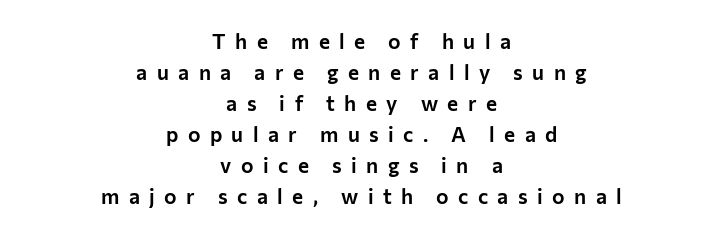
Q: Is the text italic (slanted)? A: No, it is upright.
Q: Is the text underlined? A: No.
Q: How is the paragraph aligned? A: Centered.
Q: Is the spacing between letters normal or unusually wide? A: Unusually wide.
Q: Is the spacing between lines tight, normal or loose? A: Normal.
